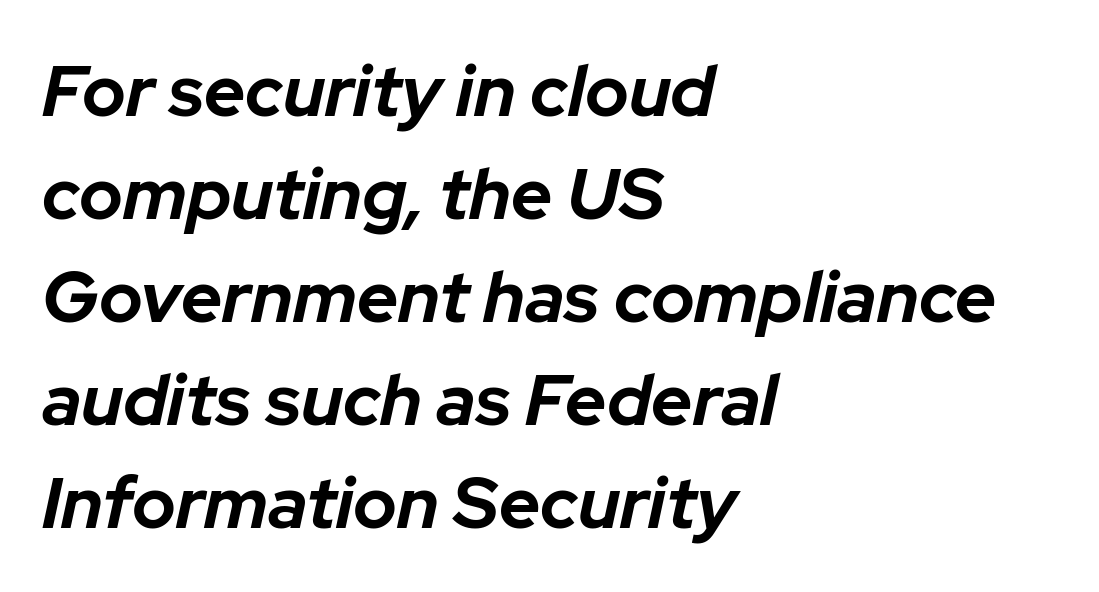
{"italic": "yes", "lean": "right", "slant_degrees": 12, "bold": "yes", "weight": "bold", "width": "normal", "stroke_contrast": "low", "x_height": "medium", "monospaced": "no", "underline": "no", "align": "left", "line_spacing": "normal", "line_spacing_ratio": 1.43, "letter_spacing": "normal", "letter_spacing_em": 0.0, "glyph_px": 72}
